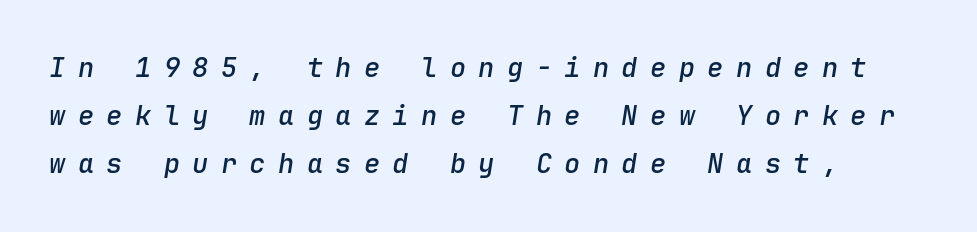
The image shows 27 px text type, italic (leaning right); set left-aligned, line spacing 1.78x, unusually wide letter spacing (+0.46 em), not underlined.
